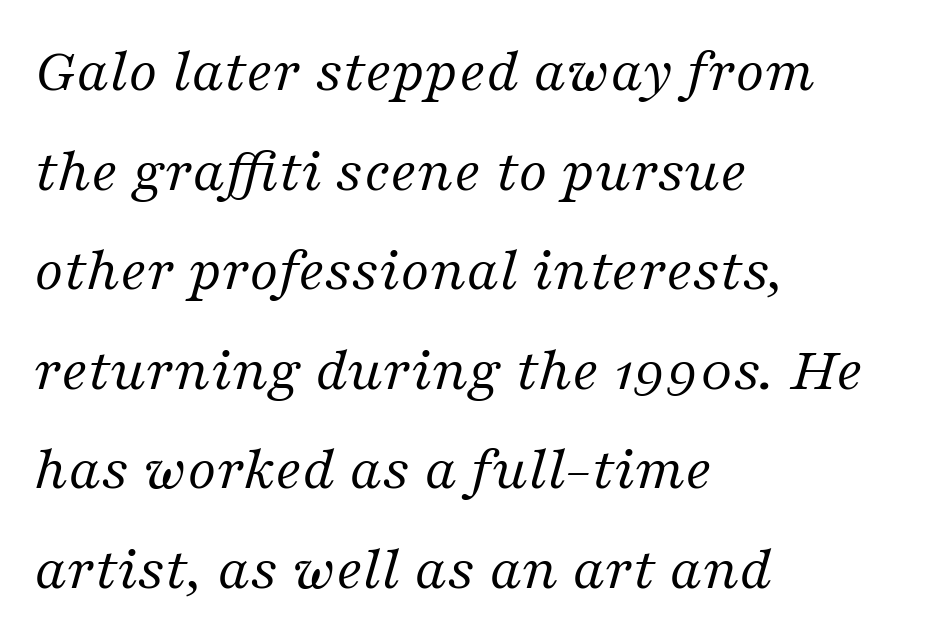
Serifs: yes, visible at the terminals of the letterforms. Leading: standard. The glyphs look as if they've been sheared to an angle. Counters stay open thanks to moderate or lighter strokes. Do the characters align in a grid? No, the font is proportional.
